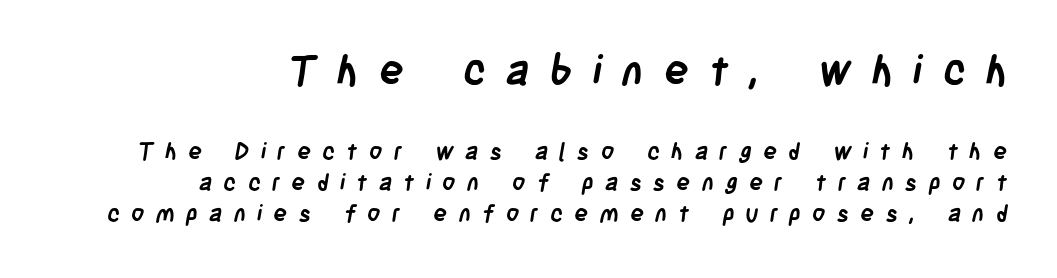
The typesetter chose a ragged-left arrangement here. Which chunk is bigger? The first one — the top block dwarfs the bottom. Leading: standard. In terms of letterspacing, this is a distinctly airy, spread setting. The rendering shows plain stroke endings on the letterforms — a sans-serif design. This rendering features lettering with no underline.
